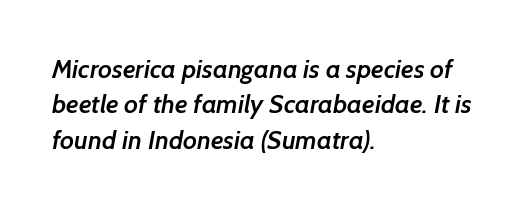
{"bold": "semi", "underline": "no", "align": "left", "line_spacing": "normal", "line_spacing_ratio": 1.36, "letter_spacing": "normal", "letter_spacing_em": 0.0, "glyph_px": 26}
